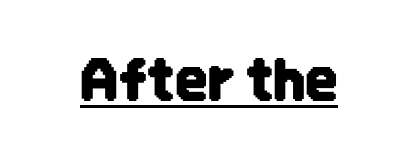
The font family rendered here belongs to the sans-serif group. Notice how a bar underscores the lettering throughout. Posture: straight, roman, zero tilt. Looks like regular typesetting: each glyph gets only the width it needs. Inter-character spacing is left at the font's built-in metrics.
